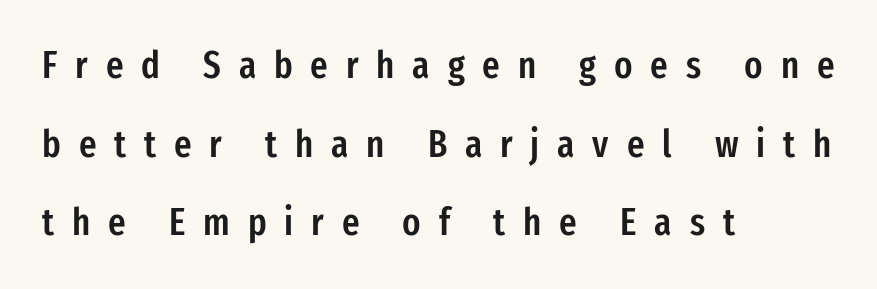
{"serif": "no", "italic": "no", "bold": "semi", "weight": "semibold", "width": "condensed", "stroke_contrast": "low", "x_height": "medium", "monospaced": "no", "underline": "no", "align": "left", "line_spacing": "loose", "line_spacing_ratio": 2.07, "letter_spacing": "wide", "letter_spacing_em": 0.47, "glyph_px": 38}
